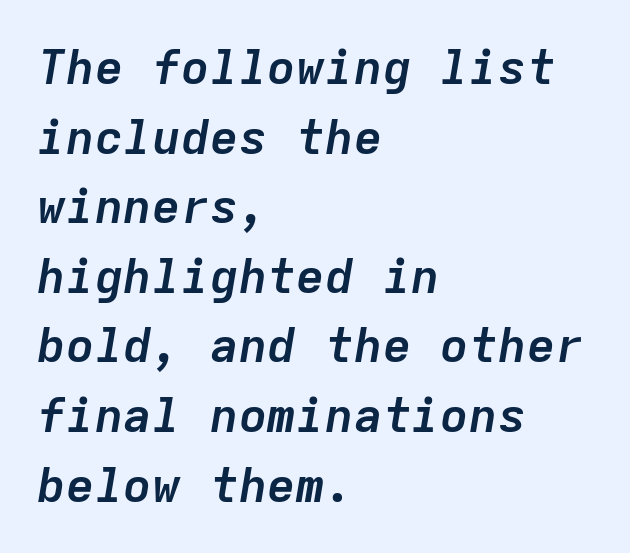
Q: Is the text bold? A: Yes.
Q: Is the text italic (slanted)? A: Yes, it leans right by about 9 degrees.
Q: Is the text underlined? A: No.
Q: How is the paragraph aligned? A: Left-aligned.
Q: Is the spacing between letters normal or unusually wide? A: Normal.
Q: Is the spacing between lines tight, normal or loose? A: Normal.
Q: Width (condensed, normal, or wide)? A: Normal.
Q: Stroke contrast? A: Low.
Q: x-height? A: Medium.
Q: Monospaced? A: Yes.
